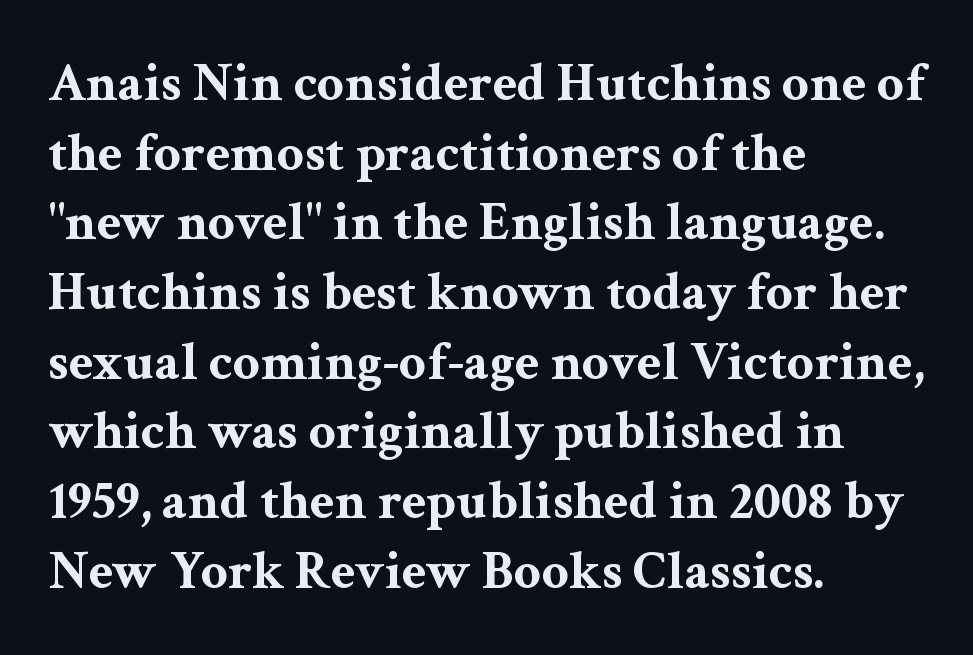
This sample uses plain, unmodified letter spacing. The text was rendered using a seriffed face with decorative stroke endings. These lines are rendered in a variable-pitch font. The lettering stays uniformly vertical, giving the passage a roman look. A normal amount of white space separates one row of letters from the next.
